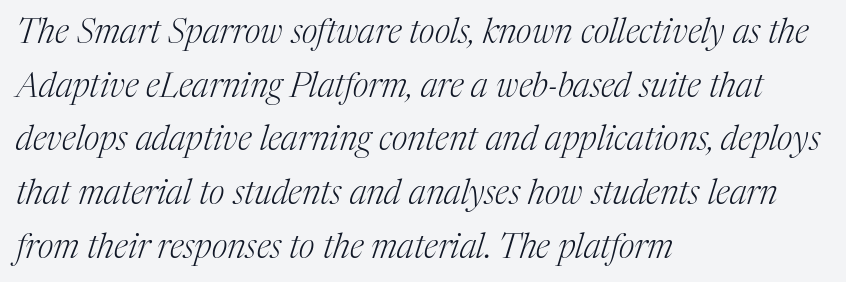
{"serif": "yes", "italic": "yes", "lean": "right", "slant_degrees": 17, "bold": "no", "weight": "light", "width": "normal", "stroke_contrast": "medium", "x_height": "medium", "monospaced": "no", "underline": "no", "align": "left", "line_spacing": "normal", "line_spacing_ratio": 1.58, "letter_spacing": "normal", "letter_spacing_em": 0.0, "glyph_px": 34}
